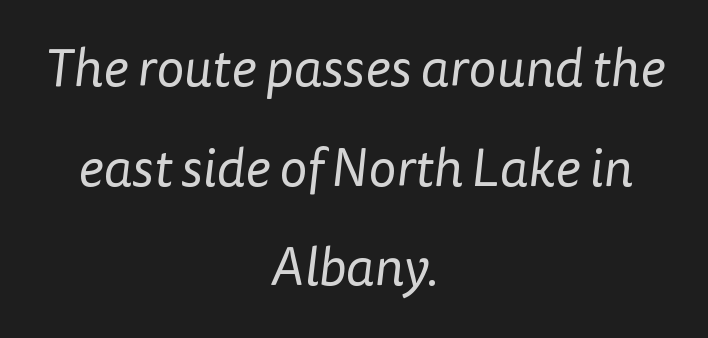
Q: Is the text bold? A: No.
Q: Is the typeface a serif or a sans-serif typeface? A: Sans-serif.
Q: Is the text underlined? A: No.
Q: How is the paragraph aligned? A: Centered.
Q: Is the spacing between letters normal or unusually wide? A: Normal.
Q: Width (condensed, normal, or wide)? A: Normal.
Q: Stroke contrast? A: Low.
Q: x-height? A: Medium.
Q: Monospaced? A: No.
